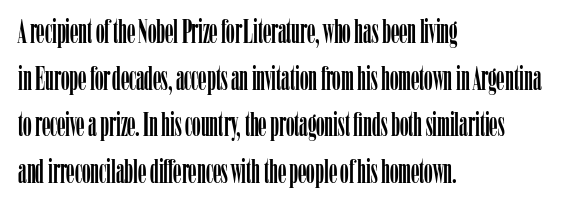
Q: Is the text italic (slanted)? A: No, it is upright.
Q: Is the typeface a serif or a sans-serif typeface? A: Serif.
Q: Is the text underlined? A: No.
Q: How is the paragraph aligned? A: Left-aligned.
Q: Is the spacing between letters normal or unusually wide? A: Normal.
Q: Is the spacing between lines tight, normal or loose? A: Normal.
Q: Width (condensed, normal, or wide)? A: Condensed.
Q: Stroke contrast? A: Low.
Q: x-height? A: Medium.
Q: Monospaced? A: No.
